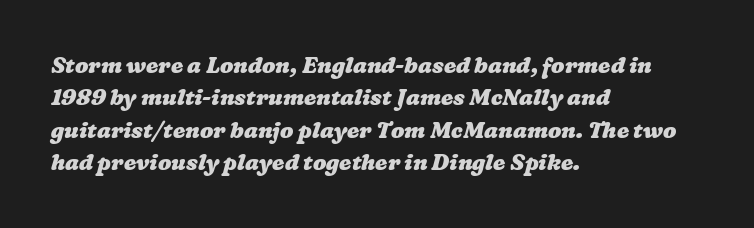
In CSS terms this would be text-align: left. Weight: bold. Tracking value appears to be zero — textbook default spacing. The passage shown stacks its lines at a standard gap.
